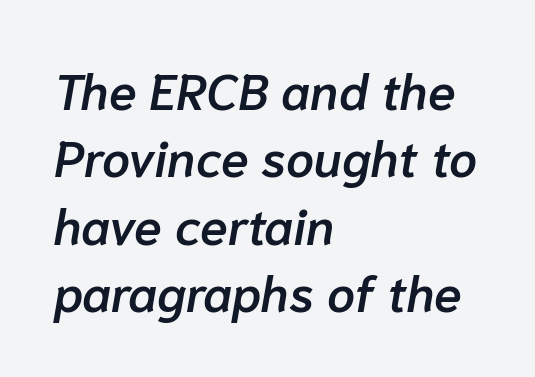
{"italic": "yes", "lean": "right", "slant_degrees": 10, "bold": "semi", "weight": "semibold", "width": "normal", "stroke_contrast": "low", "x_height": "medium", "monospaced": "no", "underline": "no", "align": "left", "line_spacing": "normal", "line_spacing_ratio": 1.35, "letter_spacing": "normal", "letter_spacing_em": 0.0, "glyph_px": 50}
